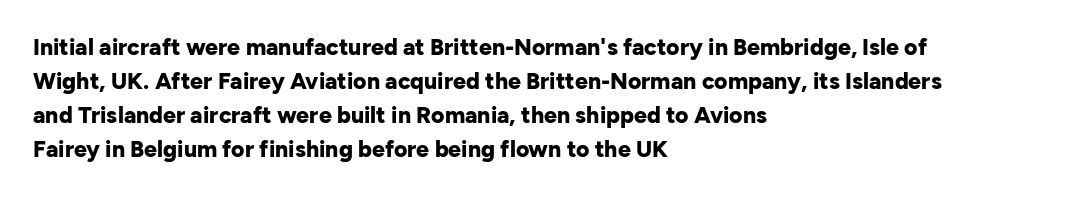
The image shows 23 px bold type, upright; set left-aligned, normal line spacing (1.48x), normal letter spacing, not underlined.
